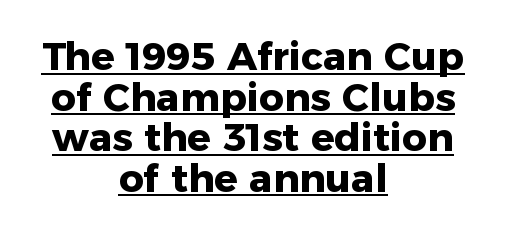
Q: Is the text bold? A: Yes.
Q: Is the text italic (slanted)? A: No, it is upright.
Q: Is the typeface a serif or a sans-serif typeface? A: Sans-serif.
Q: Is the text underlined? A: Yes.
Q: How is the paragraph aligned? A: Centered.
Q: Is the spacing between letters normal or unusually wide? A: Normal.
Q: Is the spacing between lines tight, normal or loose? A: Tight.
Q: Width (condensed, normal, or wide)? A: Normal.
Q: Stroke contrast? A: Low.
Q: x-height? A: Medium.
Q: Monospaced? A: No.
